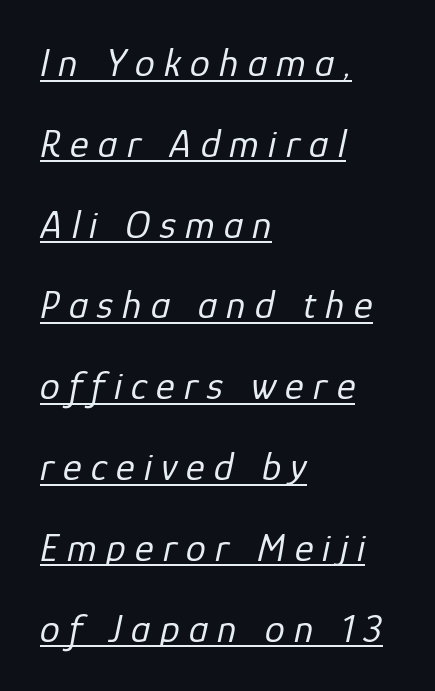
The image shows 40 px regular-weight type, italic (leaning right); set left-aligned, loose line spacing (2.02x), unusually wide letter spacing (+0.23 em), underlined; low stroke contrast and a medium x-height.
